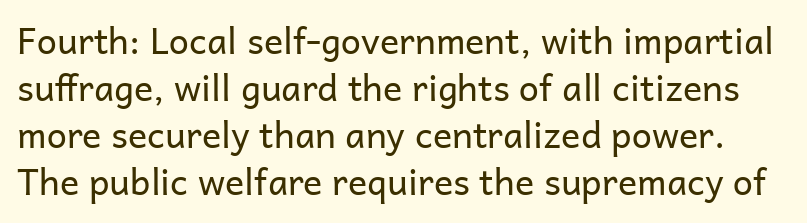
The image shows 36 px regular-weight sans-serif type, upright; set normal line spacing (1.31x), normal letter spacing, not underlined; low stroke contrast and a medium x-height.
